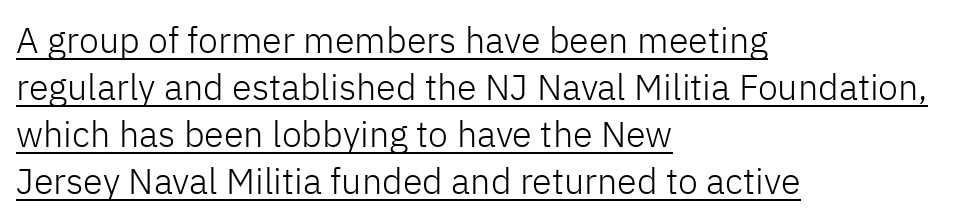
Here the glyphs are tracked normally, forming tight word shapes. Varying glyph widths throughout — classic text-font behaviour. Line spacing here is normal. No extra ink here — the face is not bold. The passage shown is underscored from start to finish. What kind of face is this? One without serifs — a sans.
